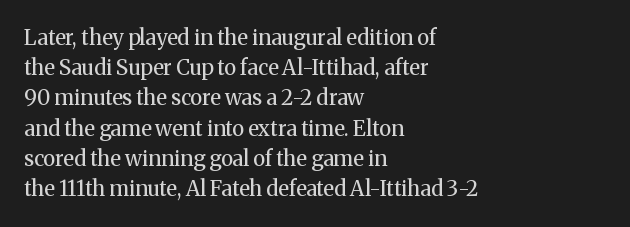
{"italic": "no", "bold": "no", "underline": "no", "align": "left", "line_spacing": "normal", "line_spacing_ratio": 1.44, "letter_spacing": "normal", "letter_spacing_em": 0.0, "glyph_px": 21}
